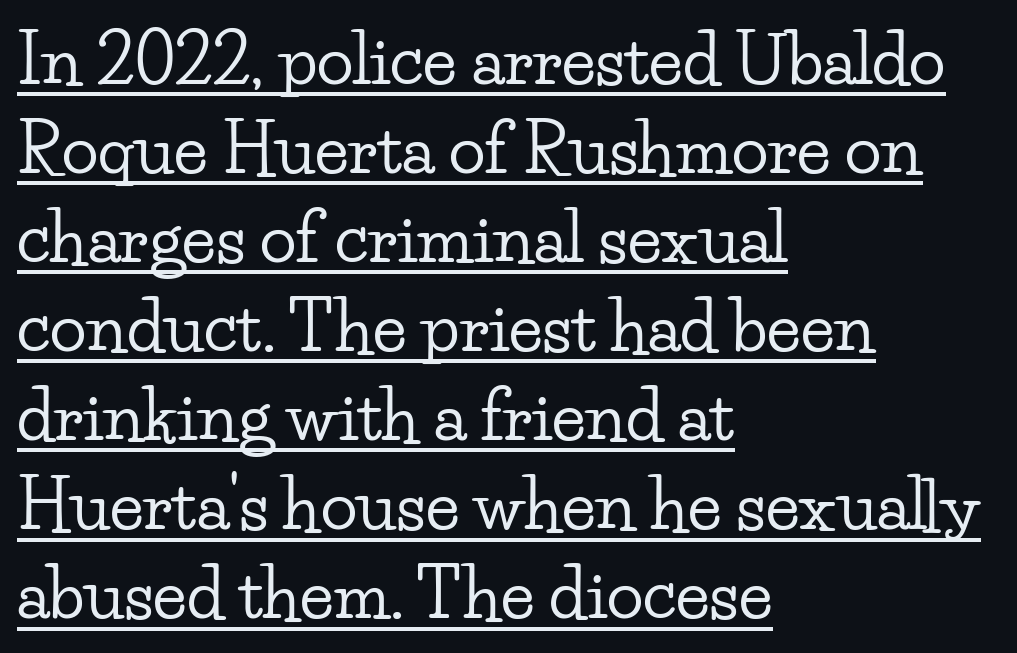
Q: Is the text italic (slanted)? A: No, it is upright.
Q: Is the typeface a serif or a sans-serif typeface? A: Serif.
Q: Is the text underlined? A: Yes.
Q: How is the paragraph aligned? A: Left-aligned.
Q: Is the spacing between letters normal or unusually wide? A: Normal.
Q: Is the spacing between lines tight, normal or loose? A: Normal.
Q: Width (condensed, normal, or wide)? A: Wide.
Q: Stroke contrast? A: Low.
Q: x-height? A: Small.
Q: Monospaced? A: No.
